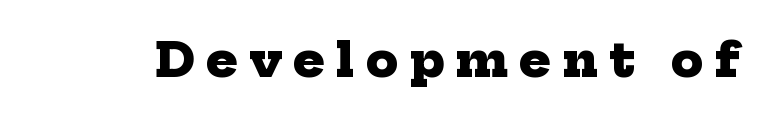
The image shows 47 px heavy serif type; set unusually wide letter spacing (+0.24 em), not underlined; low stroke contrast and a medium x-height.
